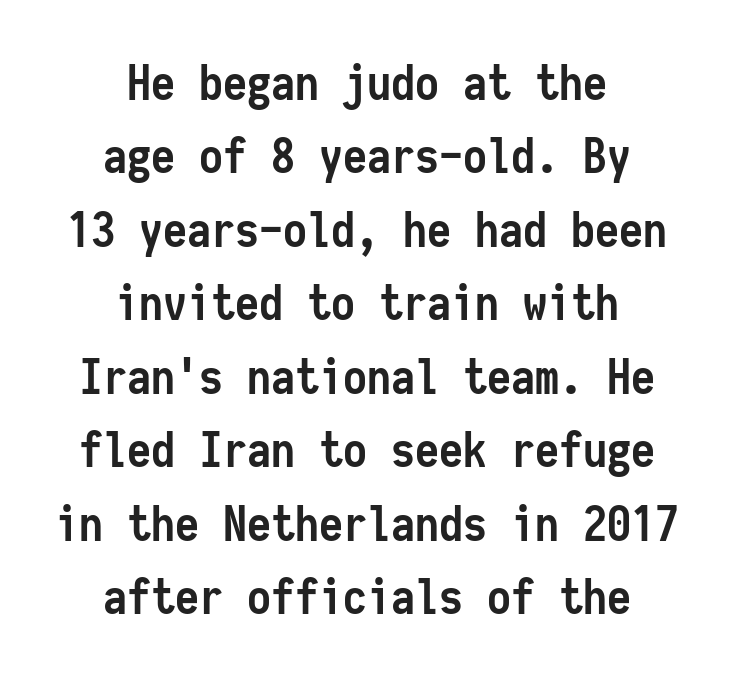
The image shows 48 px semibold, condensed sans-serif type, upright, monospaced; set centered, normal line spacing (1.53x), normal letter spacing, not underlined; low stroke contrast and a medium x-height.
